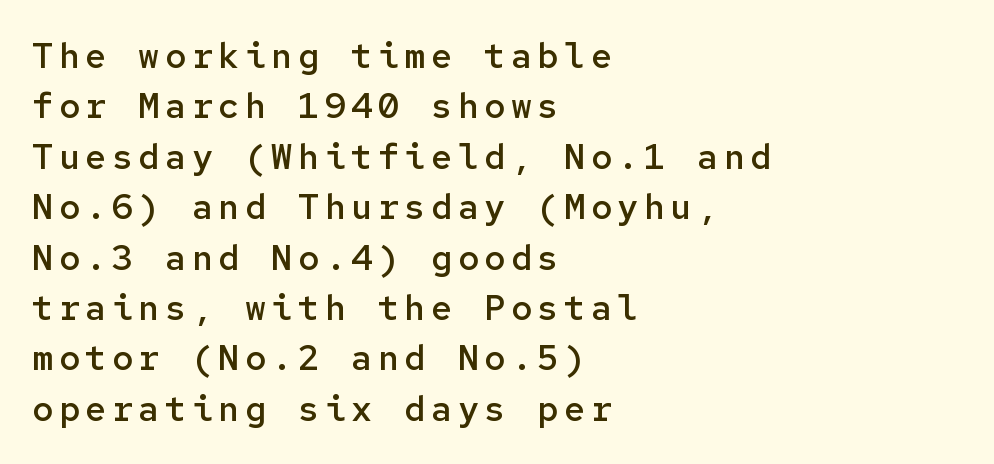
Q: Is the text bold? A: Semi-bold.
Q: Is the text italic (slanted)? A: No, it is upright.
Q: Is the typeface a serif or a sans-serif typeface? A: Sans-serif.
Q: Is the text underlined? A: No.
Q: How is the paragraph aligned? A: Left-aligned.
Q: Is the spacing between lines tight, normal or loose? A: Normal.
Q: Width (condensed, normal, or wide)? A: Normal.
Q: Stroke contrast? A: Low.
Q: x-height? A: Medium.
Q: Monospaced? A: Yes.
